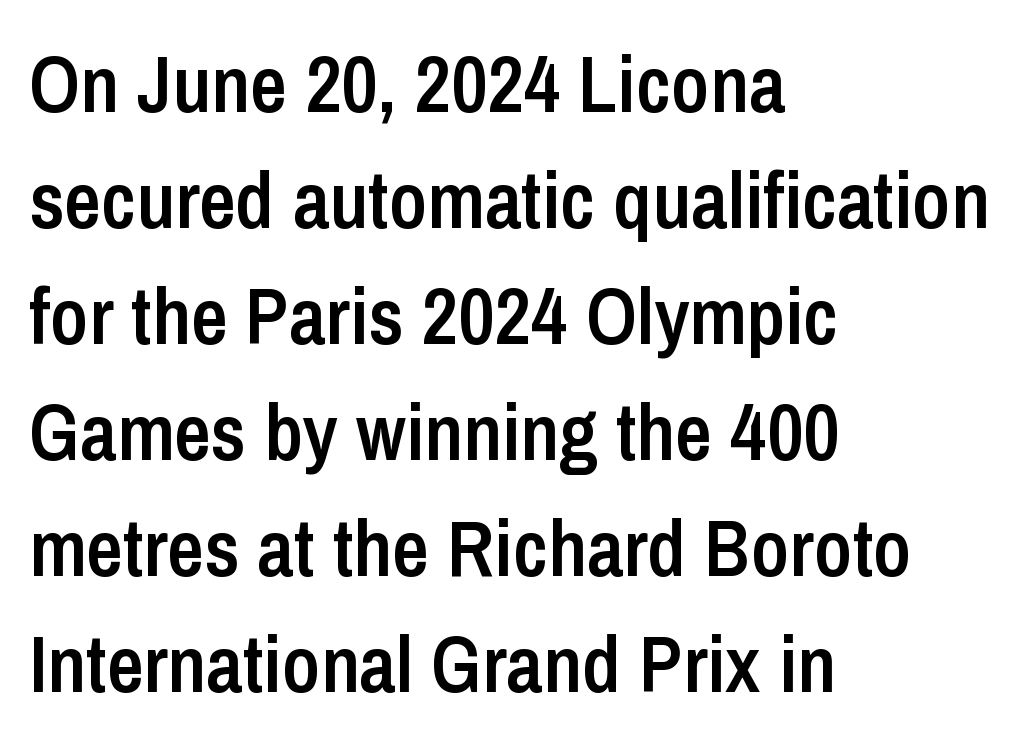
{"serif": "no", "italic": "no", "bold": "semi", "weight": "semibold", "width": "condensed", "stroke_contrast": "low", "x_height": "medium", "monospaced": "no", "underline": "no", "align": "left", "line_spacing": "normal", "line_spacing_ratio": 1.45, "letter_spacing": "normal", "letter_spacing_em": 0.0, "glyph_px": 80}
